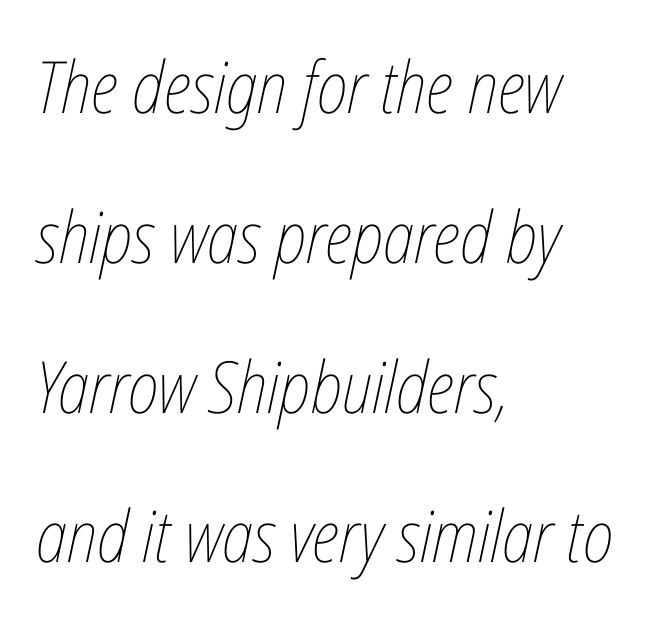
{"italic": "yes", "lean": "right", "slant_degrees": 12, "bold": "no", "weight": "thin", "width": "condensed", "stroke_contrast": "low", "x_height": "medium", "monospaced": "no", "underline": "no", "align": "left", "line_spacing": "loose", "line_spacing_ratio": 2.08, "letter_spacing": "normal", "letter_spacing_em": 0.0, "glyph_px": 72}
